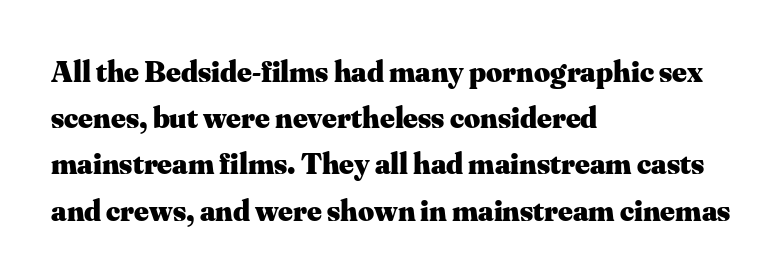
Q: Is the text bold? A: Yes.
Q: Is the text italic (slanted)? A: No, it is upright.
Q: Is the typeface a serif or a sans-serif typeface? A: Serif.
Q: Is the text underlined? A: No.
Q: How is the paragraph aligned? A: Left-aligned.
Q: Is the spacing between letters normal or unusually wide? A: Normal.
Q: Is the spacing between lines tight, normal or loose? A: Normal.
Q: Width (condensed, normal, or wide)? A: Normal.
Q: Stroke contrast? A: Medium.
Q: x-height? A: Small.
Q: Monospaced? A: No.
